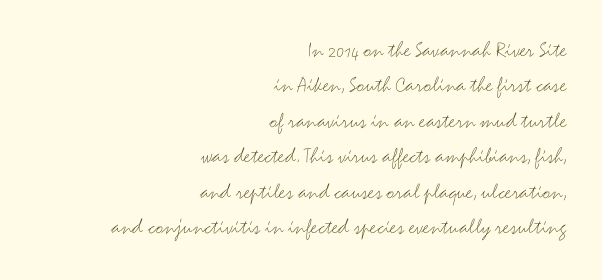
Q: Is the text bold? A: No.
Q: Is the text italic (slanted)? A: Yes.
Q: Is the text underlined? A: No.
Q: How is the paragraph aligned? A: Right-aligned.
Q: Is the spacing between letters normal or unusually wide? A: Normal.
Q: Is the spacing between lines tight, normal or loose? A: Normal.
